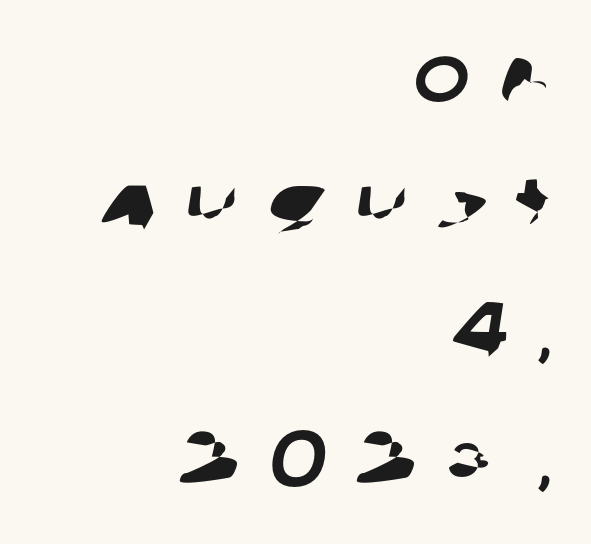
{"serif": "no", "width": "normal", "stroke_contrast": "low", "x_height": "large", "monospaced": "no", "underline": "no", "align": "right", "line_spacing": "normal", "line_spacing_ratio": 1.62, "letter_spacing": "wide", "letter_spacing_em": 0.37, "glyph_px": 79}
